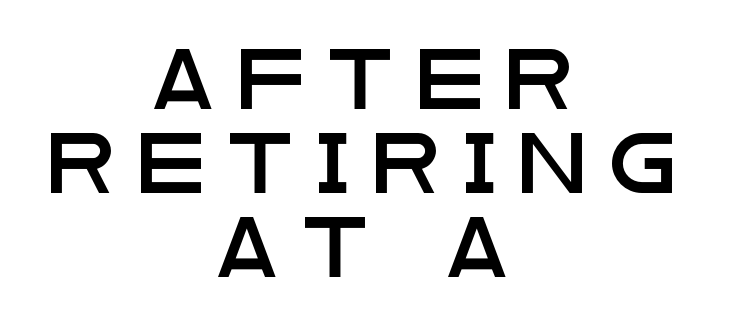
Q: Is the text italic (slanted)? A: No, it is upright.
Q: Is the typeface a serif or a sans-serif typeface? A: Sans-serif.
Q: Is the text underlined? A: No.
Q: How is the paragraph aligned? A: Centered.
Q: Is the spacing between letters normal or unusually wide? A: Unusually wide.
Q: Is the spacing between lines tight, normal or loose? A: Normal.
Q: Width (condensed, normal, or wide)? A: Wide.
Q: Stroke contrast? A: Low.
Q: x-height? A: Large.
Q: Monospaced? A: No.
